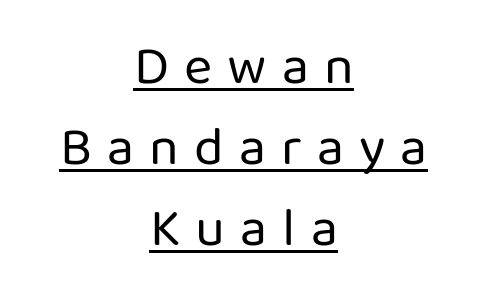
Q: Is the text bold? A: No.
Q: Is the text italic (slanted)? A: No, it is upright.
Q: Is the typeface a serif or a sans-serif typeface? A: Sans-serif.
Q: Is the text underlined? A: Yes.
Q: How is the paragraph aligned? A: Centered.
Q: Is the spacing between letters normal or unusually wide? A: Unusually wide.
Q: Is the spacing between lines tight, normal or loose? A: Normal.
Q: Width (condensed, normal, or wide)? A: Normal.
Q: Stroke contrast? A: Low.
Q: x-height? A: Medium.
Q: Monospaced? A: No.
